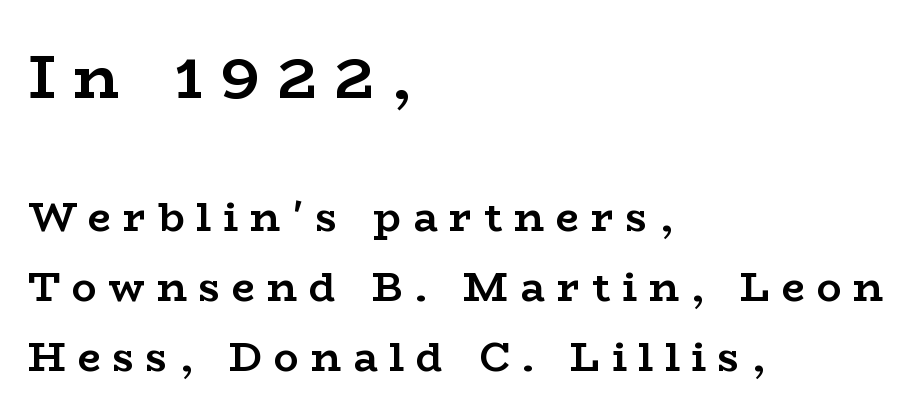
The image shows 62 px semibold, wide serif type, upright; set left-aligned, line spacing 1.71x, unusually wide letter spacing (+0.29 em), not underlined; the first (top) block is 1.51x larger; low stroke contrast and a medium x-height.
